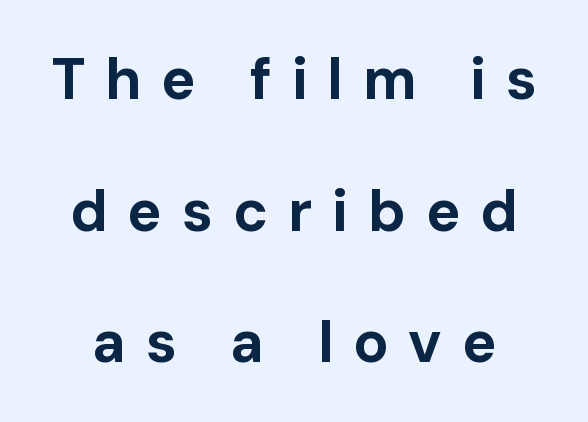
{"serif": "no", "italic": "no", "bold": "yes", "weight": "bold", "width": "normal", "stroke_contrast": "low", "x_height": "medium", "monospaced": "no", "underline": "no", "line_spacing": "loose", "line_spacing_ratio": 2.27, "letter_spacing": "wide", "letter_spacing_em": 0.34, "glyph_px": 58}
